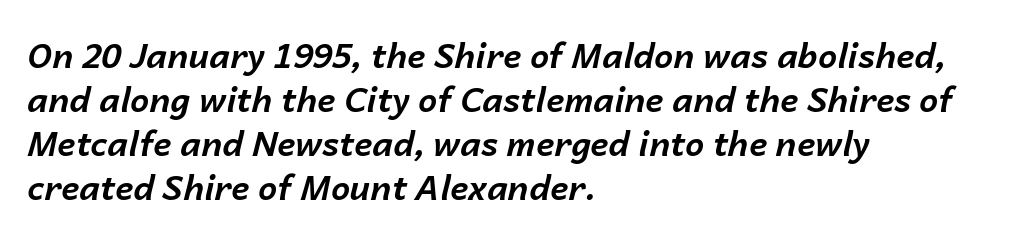
The image shows 34 px bold type, italic (leaning right); set left-aligned, normal line spacing (1.29x), normal letter spacing, not underlined; low stroke contrast and a medium x-height.
